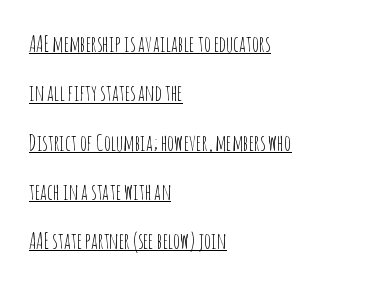
Quick note: underline on. The passage shown is not bold in any degree. Characters remain perfectly vertical along every line. Vertically, the passage feels expansive, rows floating well apart.
